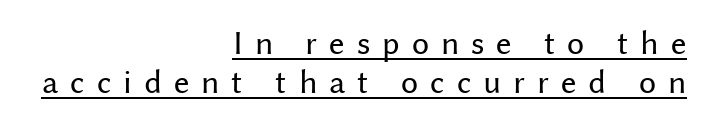
Q: Is the text bold? A: No.
Q: Is the text italic (slanted)? A: No, it is upright.
Q: Is the typeface a serif or a sans-serif typeface? A: Sans-serif.
Q: Is the text underlined? A: Yes.
Q: How is the paragraph aligned? A: Right-aligned.
Q: Is the spacing between letters normal or unusually wide? A: Unusually wide.
Q: Is the spacing between lines tight, normal or loose? A: Tight.
Q: Width (condensed, normal, or wide)? A: Normal.
Q: Stroke contrast? A: Medium.
Q: x-height? A: Medium.
Q: Monospaced? A: No.
